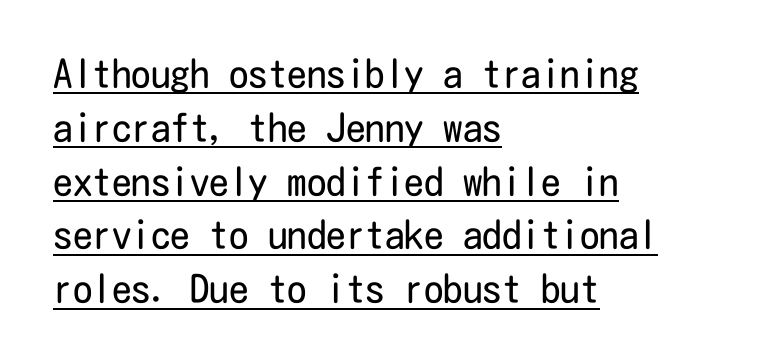
{"serif": "no", "italic": "no", "bold": "no", "weight": "regular", "width": "condensed", "stroke_contrast": "low", "x_height": "medium", "underline": "yes", "align": "left", "line_spacing": "normal", "line_spacing_ratio": 1.38, "letter_spacing": "normal", "letter_spacing_em": 0.0, "glyph_px": 39}
